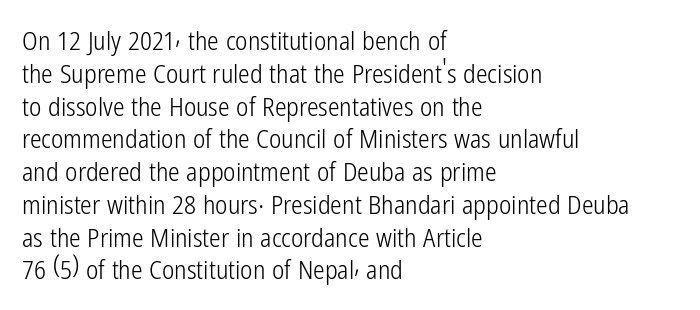
The image shows 26 px text type, upright; set left-aligned, normal line spacing (1.26x), normal letter spacing, not underlined.
